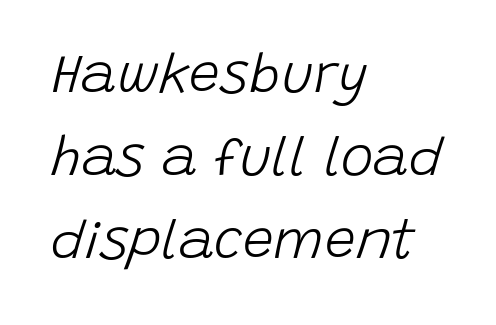
The image shows 55 px light type, italic (leaning right); set left-aligned, normal line spacing (1.51x), normal letter spacing, not underlined; low stroke contrast and a large x-height.
